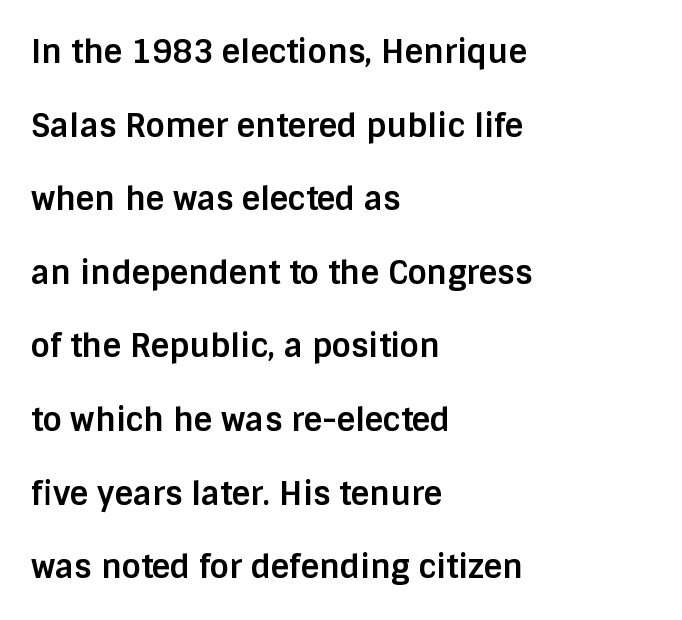
Think of a printed novel: that variable character pitch is what you see here. Lines of text with bare space underneath. A student would call this left alignment; a typographer would say flush left, rag right. You could fit nearly another row in the gap between these rows. Do the letters lean? They stand straight.
